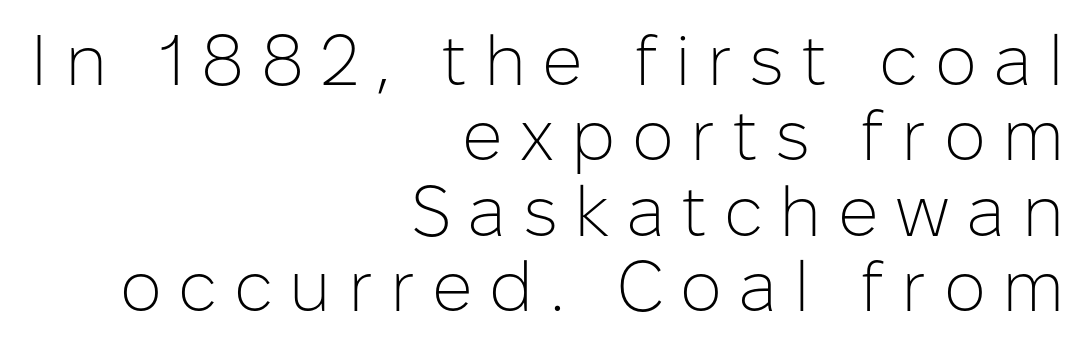
The tracking jumps out immediately: characters are airy and widely separated. What's the leading like? Squeezed, with rows nearly overlapping. This rendering features lettering with no underline. You could not count columns in this text — the font is proportionally spaced. Quick note: not italic, upright.
